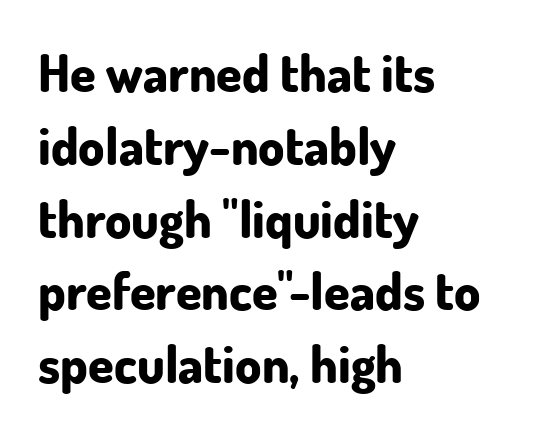
Q: Is the text bold? A: Yes.
Q: Is the text italic (slanted)? A: No, it is upright.
Q: Is the typeface a serif or a sans-serif typeface? A: Sans-serif.
Q: Is the text underlined? A: No.
Q: How is the paragraph aligned? A: Left-aligned.
Q: Is the spacing between letters normal or unusually wide? A: Normal.
Q: Is the spacing between lines tight, normal or loose? A: Normal.
Q: Width (condensed, normal, or wide)? A: Normal.
Q: Stroke contrast? A: Low.
Q: x-height? A: Small.
Q: Monospaced? A: No.
